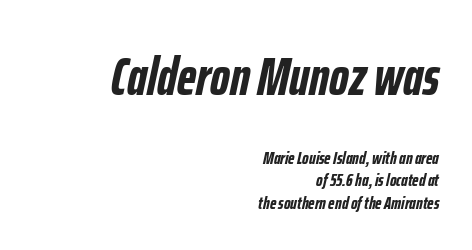
Looks like regular typesetting: each glyph gets only the width it needs. Descenders hang freely into open space. Looking at the ascenders, they clearly lean. Short and long lines alike share a common ending point at right. The tracking reads as untouched default to a designer's eye.
